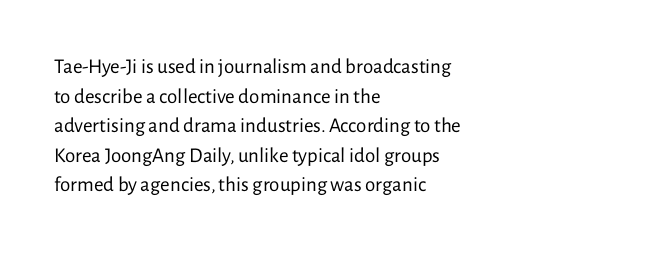
{"italic": "no", "bold": "no", "underline": "no", "align": "left", "line_spacing": "normal", "line_spacing_ratio": 1.41, "letter_spacing": "normal", "letter_spacing_em": 0.0, "glyph_px": 21}
